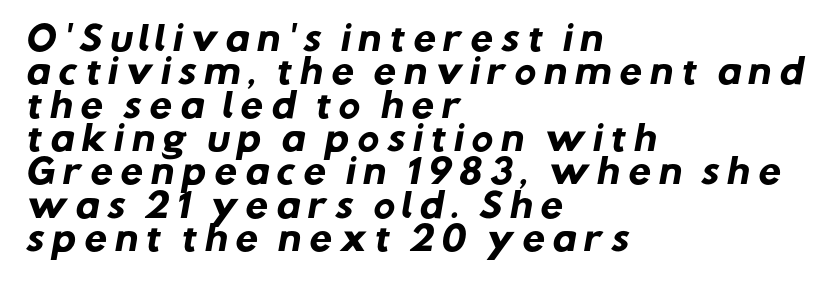
Q: Is the text bold? A: Yes.
Q: Is the typeface a serif or a sans-serif typeface? A: Sans-serif.
Q: Is the text underlined? A: No.
Q: How is the paragraph aligned? A: Left-aligned.
Q: Is the spacing between letters normal or unusually wide? A: Unusually wide.
Q: Is the spacing between lines tight, normal or loose? A: Tight.
Q: Width (condensed, normal, or wide)? A: Normal.
Q: Stroke contrast? A: Low.
Q: x-height? A: Medium.
Q: Monospaced? A: No.
